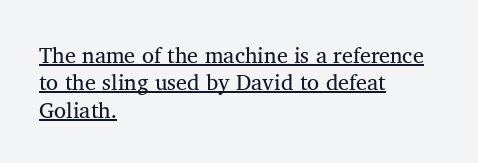
The compositor pushed each line to the left boundary. A light-to-regular cut is what we see here. Summary of vertical rhythm: regular, with standard interline spacing. Vertical strokes here are truly vertical. The gaps between neighbouring characters are ordinary and unremarkable.
